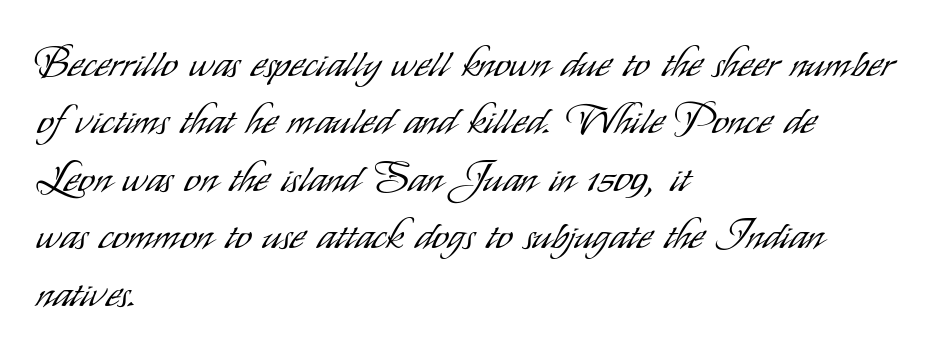
{"serif": "no", "bold": "no", "weight": "light", "width": "condensed", "stroke_contrast": "low", "x_height": "small", "monospaced": "no", "underline": "no", "align": "left", "line_spacing": "normal", "line_spacing_ratio": 1.4, "letter_spacing": "normal", "letter_spacing_em": 0.0, "glyph_px": 41}
